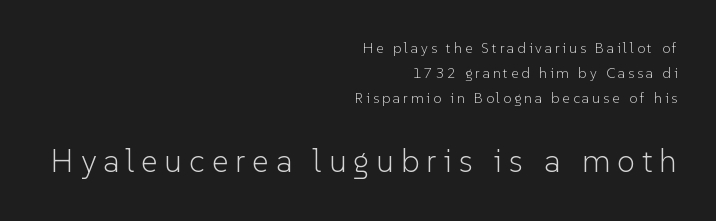
Q: Is the text bold? A: No.
Q: Is the text italic (slanted)? A: No, it is upright.
Q: Is the typeface a serif or a sans-serif typeface? A: Sans-serif.
Q: Is the text underlined? A: No.
Q: How is the paragraph aligned? A: Right-aligned.
Q: Is the spacing between letters normal or unusually wide? A: Unusually wide.
Q: Which block of text is set in a larger size, the first (top) or the second (bottom)? A: The second (bottom) one.
Q: Width (condensed, normal, or wide)? A: Normal.
Q: Stroke contrast? A: Low.
Q: x-height? A: Medium.
Q: Monospaced? A: No.
